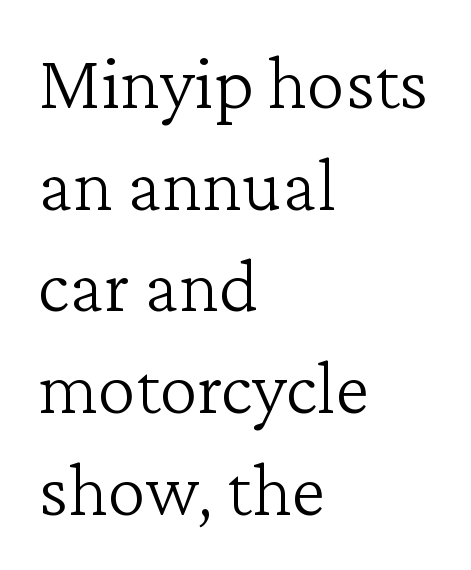
These lines are rendered in a variable-pitch font. No extra ink here — the face is not bold. The rows are spaced the way most documents space them. Examine the stroke ends and you'll spot serifs. Descender tails drop into unmarked territory. Does the lettering tilt? It doesn't — this is upright.
